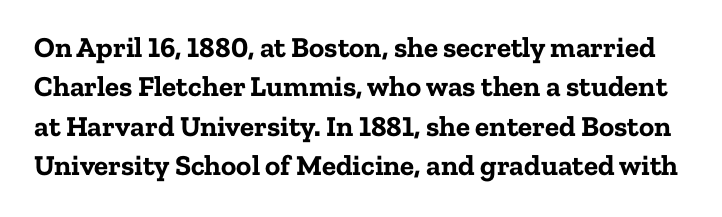
Strokes here are thick enough to call this a true bold. The zone under the glyphs is completely vacant. You could not count columns in this text — the font is proportionally spaced. The rendering keeps characters at their native spacing. The line-height multiplier appears to be the usual default.
